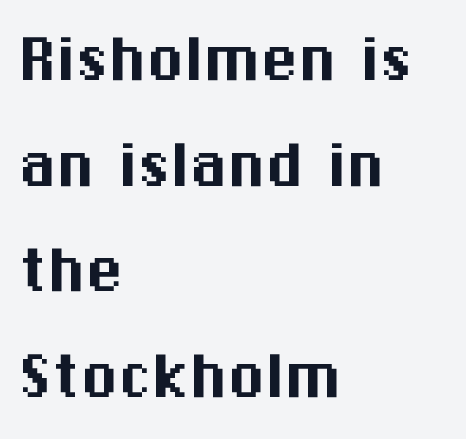
{"serif": "no", "italic": "no", "width": "normal", "stroke_contrast": "medium", "x_height": "medium", "monospaced": "no", "underline": "no", "align": "left", "line_spacing": "normal", "line_spacing_ratio": 1.39, "letter_spacing": "normal", "letter_spacing_em": 0.0, "glyph_px": 76}
